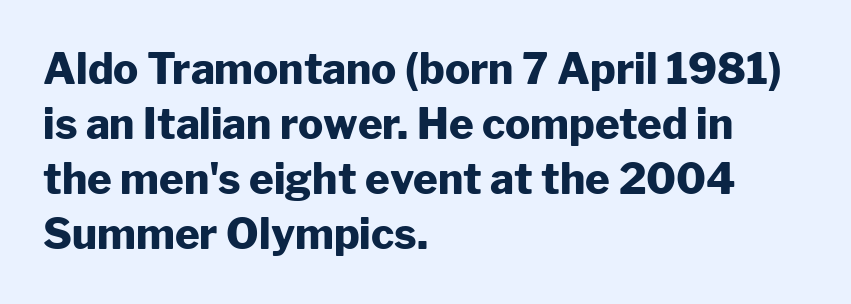
Tracking value appears to be zero — textbook default spacing. Summary of vertical rhythm: regular, with standard interline spacing. The paragraph has a hard left edge and a soft right edge. Heft: maximum for text — a bold. The rendering uses natural spacing where letterforms have individual widths.
